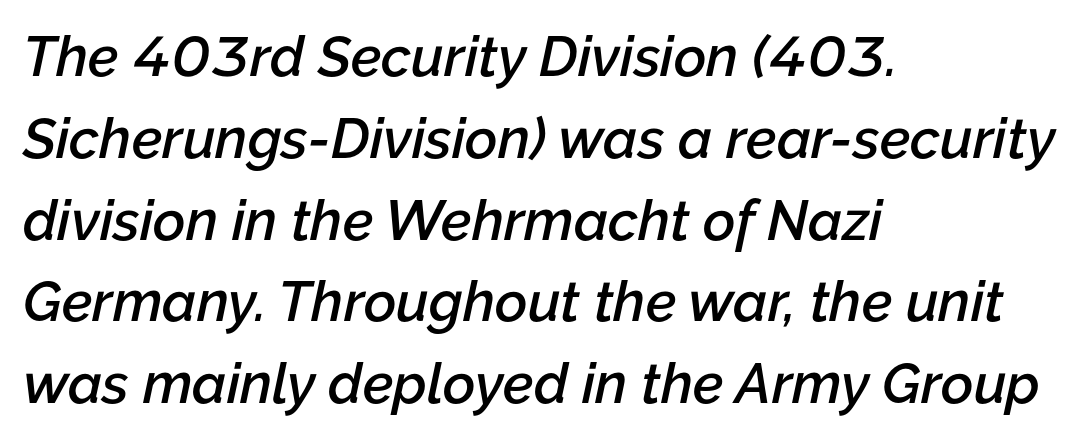
Q: Is the text bold? A: Semi-bold.
Q: Is the text italic (slanted)? A: Yes, it leans right by about 12 degrees.
Q: Is the text underlined? A: No.
Q: How is the paragraph aligned? A: Left-aligned.
Q: Is the spacing between letters normal or unusually wide? A: Normal.
Q: Is the spacing between lines tight, normal or loose? A: Normal.
Q: Width (condensed, normal, or wide)? A: Normal.
Q: Stroke contrast? A: Low.
Q: x-height? A: Medium.
Q: Monospaced? A: No.
